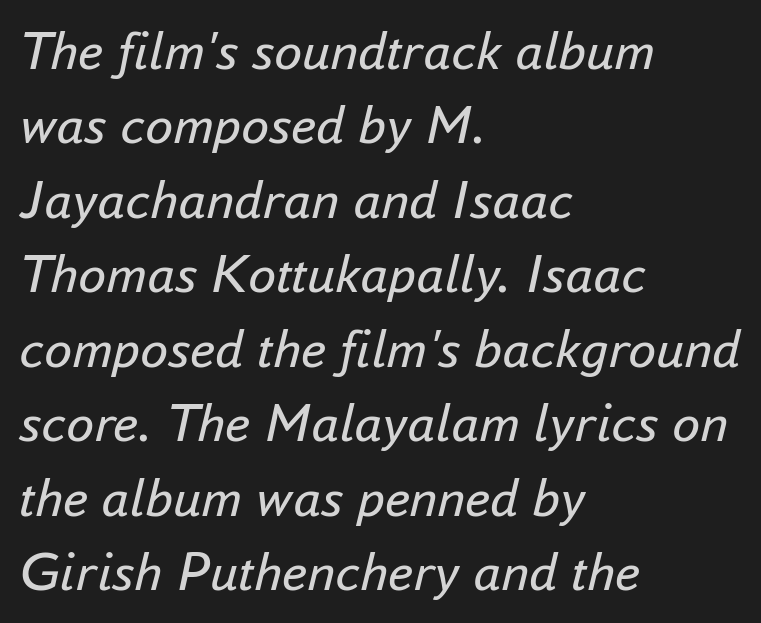
The image shows 56 px regular-weight type, italic (leaning right); set left-aligned, normal line spacing (1.33x), normal letter spacing, not underlined; low stroke contrast and a small x-height.
